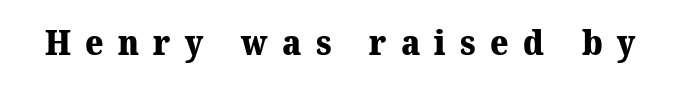
What stands out about the letter spacing? Its width — letters are far apart. Does the weight exceed regular? Yes, all the way to bold. Honestly, there is no underline to notice here at all. The letters advance in unequal steps, a hallmark of proportional type. A serif font was chosen for this passage.
